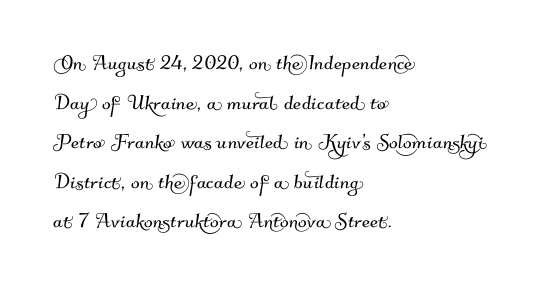
The passage shown is not underscored anywhere. Regarding leading, the lines here are spaced in the standard way. Line starts are locked; line ends wander. No extra tracking has been applied to these lines.
